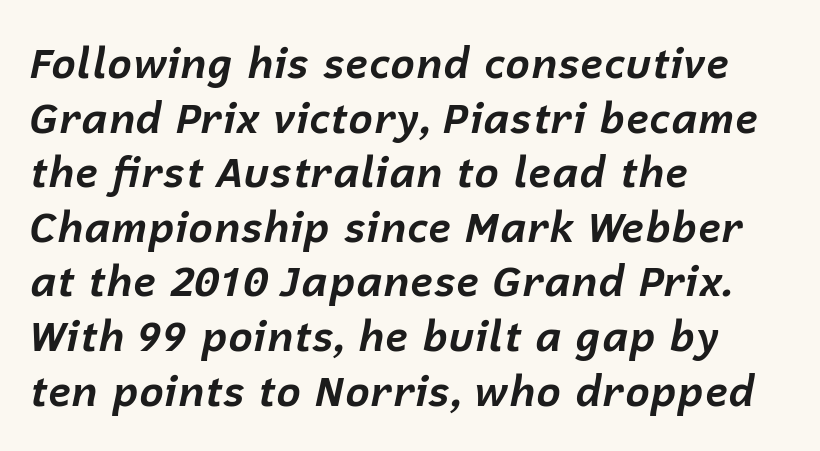
Q: Is the text bold? A: Yes.
Q: Is the text italic (slanted)? A: Yes, it leans right by about 12 degrees.
Q: Is the text underlined? A: No.
Q: How is the paragraph aligned? A: Left-aligned.
Q: Is the spacing between letters normal or unusually wide? A: Normal.
Q: Is the spacing between lines tight, normal or loose? A: Normal.
Q: Width (condensed, normal, or wide)? A: Normal.
Q: Stroke contrast? A: Low.
Q: x-height? A: Medium.
Q: Monospaced? A: No.
